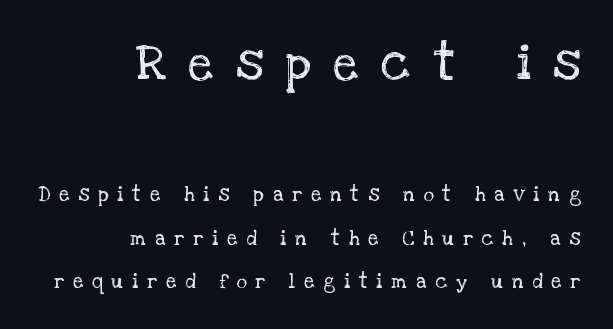
The image shows 50 px regular-weight serif type, upright; set right-aligned, loose line spacing (2.18x), unusually wide letter spacing (+0.45 em), not underlined; the first (top) block is 2.5x larger; low stroke contrast and a large x-height.
